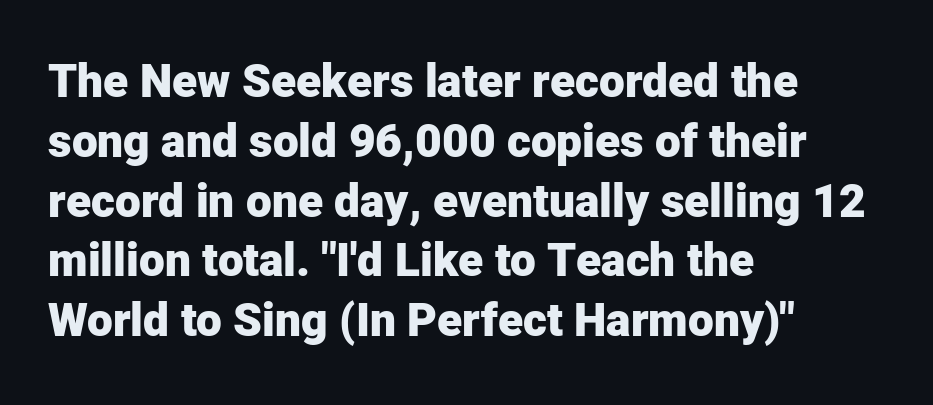
The leading is moderate, giving the passage an even texture. Examine the stroke ends and you'll find no serifs. A full-strength bold gives these letters their thick strokes. Characters remain perfectly vertical along every line. Descenders are the only things crossing below the line. The face used here is proportionally spaced, like ordinary book or web type.
